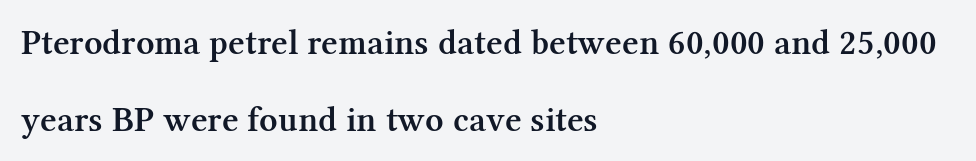
Q: Is the text bold? A: Semi-bold.
Q: Is the text italic (slanted)? A: No, it is upright.
Q: Is the typeface a serif or a sans-serif typeface? A: Serif.
Q: Is the text underlined? A: No.
Q: How is the paragraph aligned? A: Left-aligned.
Q: Is the spacing between letters normal or unusually wide? A: Normal.
Q: Is the spacing between lines tight, normal or loose? A: Loose.
Q: Width (condensed, normal, or wide)? A: Normal.
Q: Stroke contrast? A: Medium.
Q: x-height? A: Medium.
Q: Monospaced? A: No.
